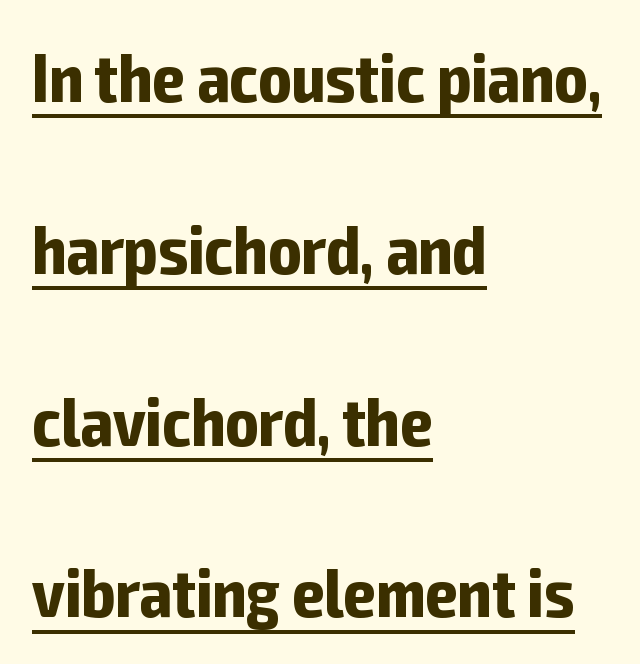
Q: Is the text bold? A: Yes.
Q: Is the text italic (slanted)? A: No, it is upright.
Q: Is the typeface a serif or a sans-serif typeface? A: Sans-serif.
Q: Is the text underlined? A: Yes.
Q: How is the paragraph aligned? A: Left-aligned.
Q: Is the spacing between letters normal or unusually wide? A: Normal.
Q: Is the spacing between lines tight, normal or loose? A: Loose.
Q: Width (condensed, normal, or wide)? A: Condensed.
Q: Stroke contrast? A: Low.
Q: x-height? A: Medium.
Q: Monospaced? A: No.
